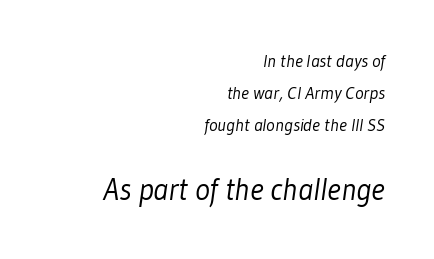
Q: Is the text bold? A: No.
Q: Is the typeface a serif or a sans-serif typeface? A: Sans-serif.
Q: Is the text underlined? A: No.
Q: How is the paragraph aligned? A: Right-aligned.
Q: Is the spacing between letters normal or unusually wide? A: Normal.
Q: Which block of text is set in a larger size, the first (top) or the second (bottom)? A: The second (bottom) one.
Q: Width (condensed, normal, or wide)? A: Condensed.
Q: Stroke contrast? A: Low.
Q: x-height? A: Medium.
Q: Monospaced? A: No.
